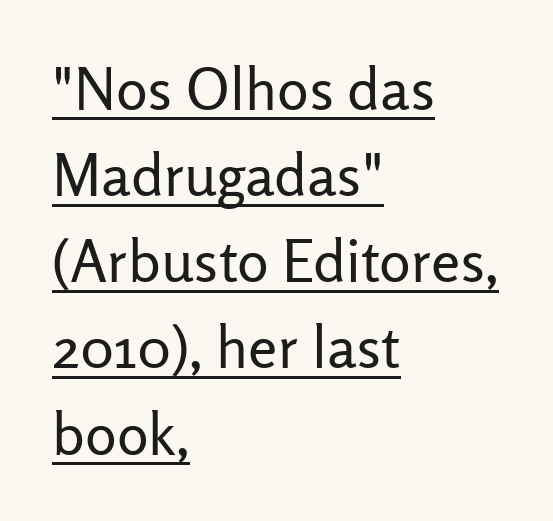
Q: Is the text bold? A: No.
Q: Is the text italic (slanted)? A: No, it is upright.
Q: Is the typeface a serif or a sans-serif typeface? A: Sans-serif.
Q: Is the text underlined? A: Yes.
Q: How is the paragraph aligned? A: Left-aligned.
Q: Is the spacing between letters normal or unusually wide? A: Normal.
Q: Is the spacing between lines tight, normal or loose? A: Normal.
Q: Width (condensed, normal, or wide)? A: Normal.
Q: Stroke contrast? A: Low.
Q: x-height? A: Medium.
Q: Monospaced? A: No.
